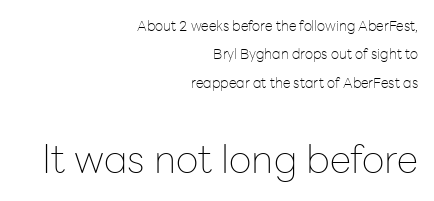
The image shows 39 px thin sans-serif type, upright; set right-aligned, loose line spacing (2.03x), normal letter spacing, not underlined; the second (bottom) block is 2.79x larger; low stroke contrast and a medium x-height.
